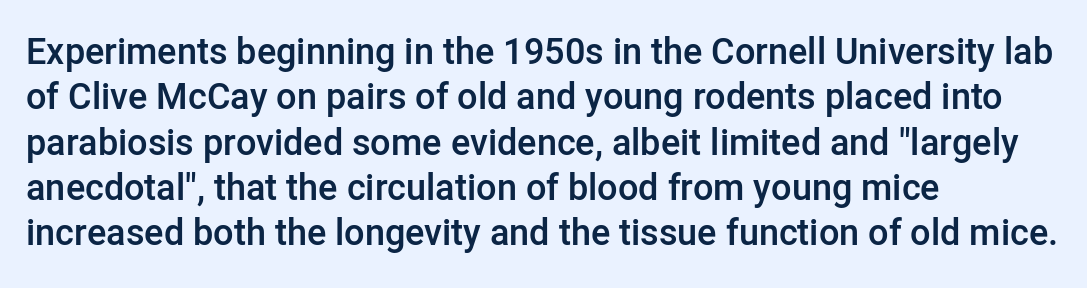
The image shows 36 px semibold sans-serif type, upright; set left-aligned, normal line spacing (1.26x), normal letter spacing, not underlined; low stroke contrast and a medium x-height.
